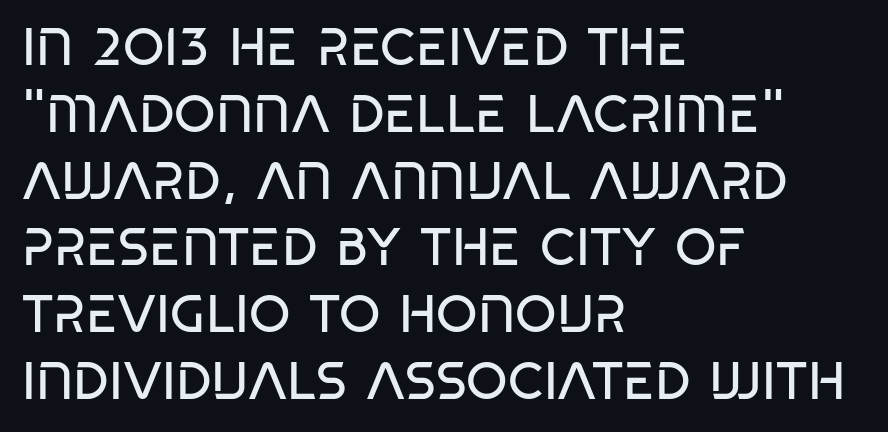
{"serif": "no", "bold": "no", "weight": "regular", "width": "condensed", "stroke_contrast": "low", "x_height": "large", "monospaced": "no", "underline": "no", "align": "left", "line_spacing": "normal", "line_spacing_ratio": 1.26, "letter_spacing": "normal", "letter_spacing_em": 0.0, "glyph_px": 53}
